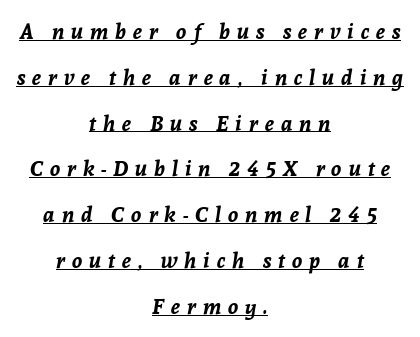
The image shows 21 px bold type, italic (leaning right); set centered, loose line spacing (2.18x), unusually wide letter spacing (+0.33 em), underlined.
